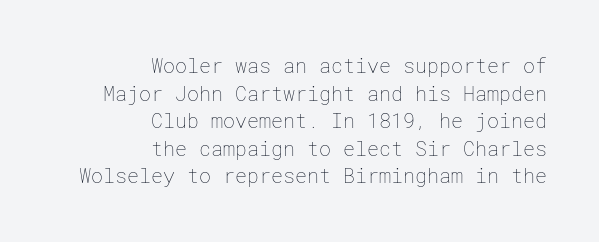
The gap between lines stays unmarked. The font's upright variant was chosen for this text. Ink coverage per letter is moderate at most. The passage is arranged like a letterhead date or caption credit — flush right. Letter spacing: default.
